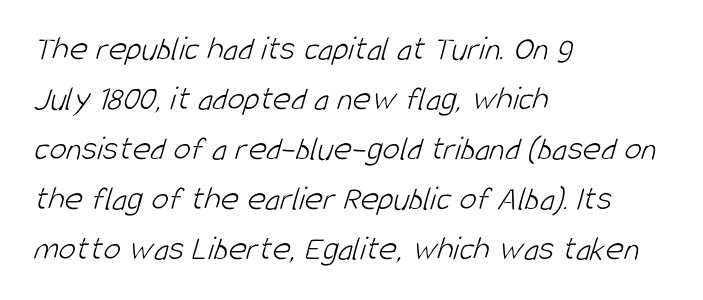
The image shows 35 px light, condensed sans-serif type; set left-aligned, normal line spacing (1.43x), normal letter spacing, not underlined; low stroke contrast and a large x-height.
